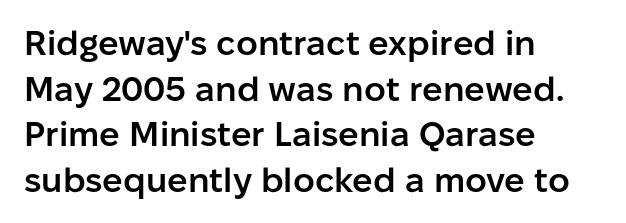
Posture: upright roman. Heft: intermediate — a semibold. Quick note: interline space is typical. This sample uses a sans-serif face. Do the characters align in a grid? No, the font is proportional. Which margin do the lines hug? The left one — the right edge is uneven.
